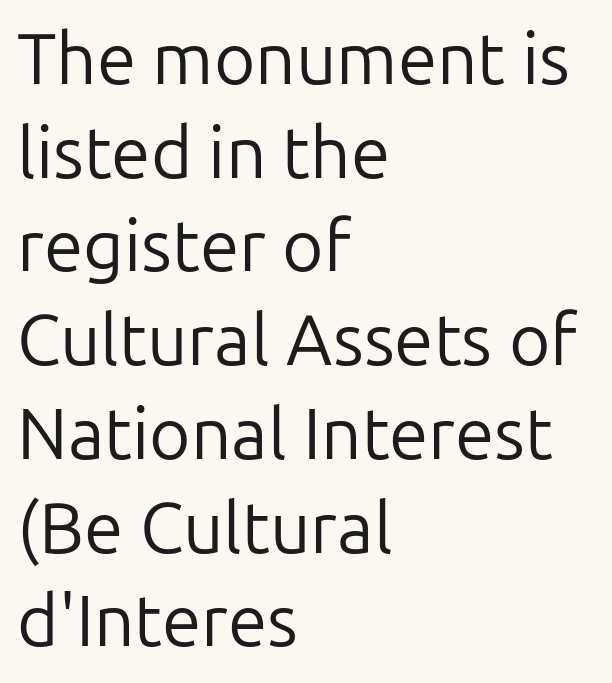
Line beginnings align vertically; line endings do not. A typesetter would call this proportional, since set widths differ per character. This block has exactly the height ordinary leading produces. The baseline area is clear.
